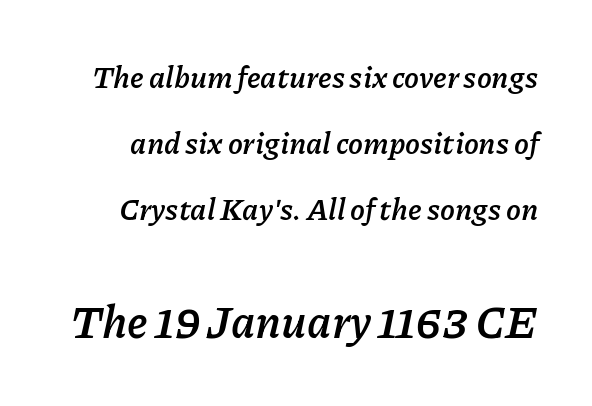
Q: Is the text bold? A: Yes.
Q: Is the text italic (slanted)? A: Yes, it leans right by about 11 degrees.
Q: Is the text underlined? A: No.
Q: Is the spacing between letters normal or unusually wide? A: Normal.
Q: Is the spacing between lines tight, normal or loose? A: Loose.
Q: Which block of text is set in a larger size, the first (top) or the second (bottom)? A: The second (bottom) one.
Q: Width (condensed, normal, or wide)? A: Normal.
Q: Stroke contrast? A: Low.
Q: x-height? A: Medium.
Q: Monospaced? A: No.
